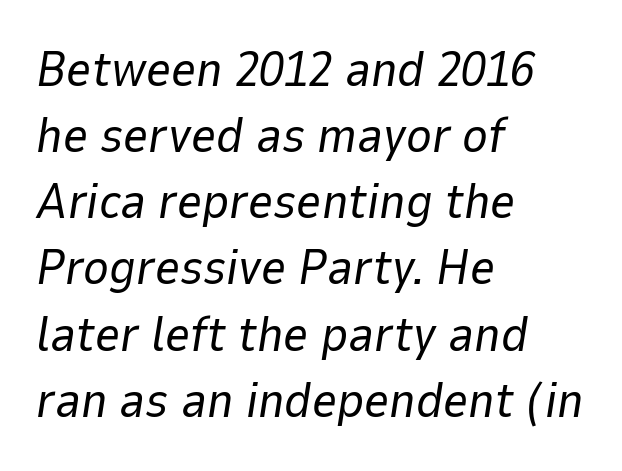
{"italic": "yes", "lean": "right", "slant_degrees": 9, "bold": "no", "weight": "regular", "width": "normal", "stroke_contrast": "low", "x_height": "medium", "monospaced": "no", "underline": "no", "align": "left", "line_spacing": "normal", "line_spacing_ratio": 1.35, "letter_spacing": "normal", "letter_spacing_em": 0.0, "glyph_px": 49}
